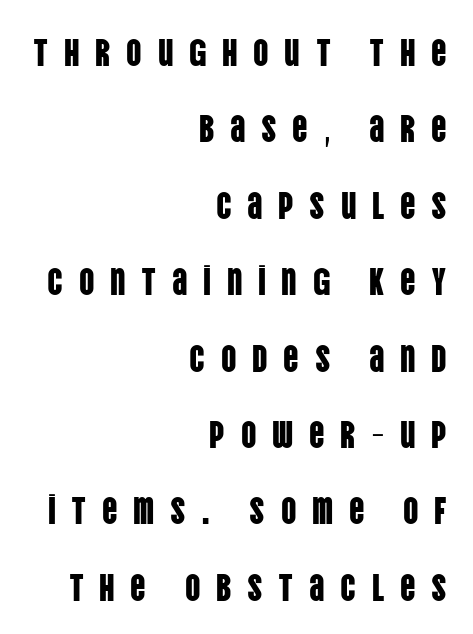
A typesetter would call this proportional, since set widths differ per character. When letters stand straight like this, we call the style roman or upright. A typesetter would label this face a sans. These lines have a slow, spaced-out rhythm from letter to letter.
